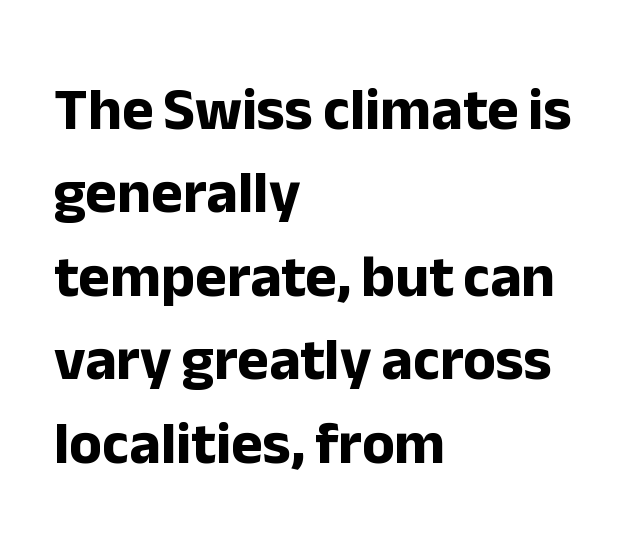
Observe the ordinary spacing: letters are neighbours, not strangers. The designer left line spacing at the default. I'd call this a sans setting — the letters go barefoot. Teacher's note: observe the even left margin — that is flush-left alignment. When letters stand straight like this, we call the style roman or upright. Is the type bold? Yes — the strokes are clearly thick and heavy.
